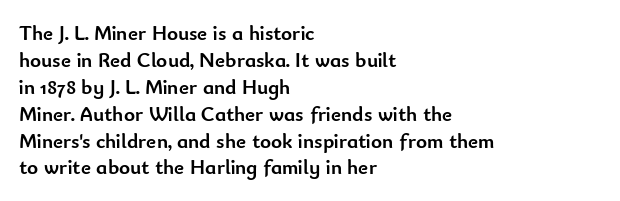
Q: Is the text bold? A: Yes.
Q: Is the text italic (slanted)? A: No, it is upright.
Q: Is the text underlined? A: No.
Q: How is the paragraph aligned? A: Left-aligned.
Q: Is the spacing between letters normal or unusually wide? A: Normal.
Q: Is the spacing between lines tight, normal or loose? A: Normal.
